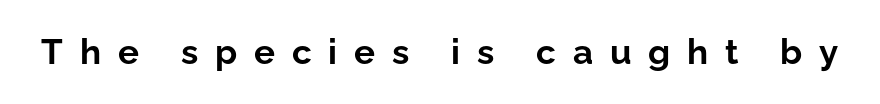
Q: Is the text bold? A: Yes.
Q: Is the text italic (slanted)? A: No, it is upright.
Q: Is the typeface a serif or a sans-serif typeface? A: Sans-serif.
Q: Is the text underlined? A: No.
Q: Is the spacing between letters normal or unusually wide? A: Unusually wide.
Q: Width (condensed, normal, or wide)? A: Normal.
Q: Stroke contrast? A: Low.
Q: x-height? A: Medium.
Q: Monospaced? A: No.
